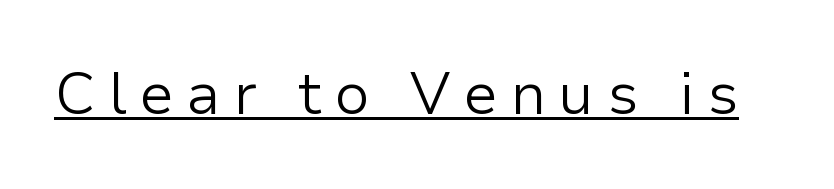
Q: Is the text bold? A: No.
Q: Is the text italic (slanted)? A: No, it is upright.
Q: Is the typeface a serif or a sans-serif typeface? A: Sans-serif.
Q: Is the text underlined? A: Yes.
Q: Is the spacing between letters normal or unusually wide? A: Unusually wide.
Q: Width (condensed, normal, or wide)? A: Normal.
Q: Stroke contrast? A: Low.
Q: x-height? A: Medium.
Q: Monospaced? A: No.
